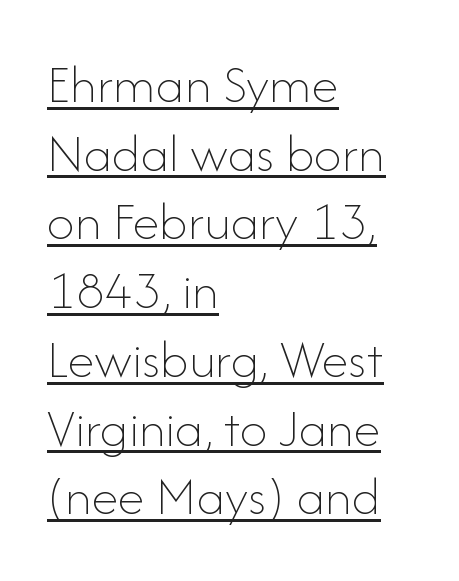
{"italic": "no", "bold": "no", "weight": "thin", "width": "normal", "stroke_contrast": "low", "x_height": "small", "monospaced": "no", "underline": "yes", "align": "left", "line_spacing": "normal", "line_spacing_ratio": 1.25, "letter_spacing": "normal", "letter_spacing_em": 0.0, "glyph_px": 55}
